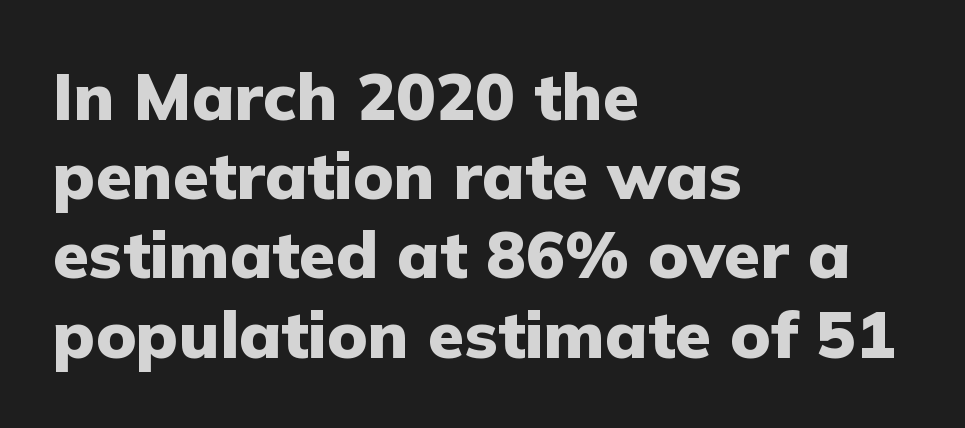
The image shows 66 px heavy sans-serif type, upright; set left-aligned, line spacing 1.2x, normal letter spacing, not underlined; low stroke contrast and a medium x-height.
